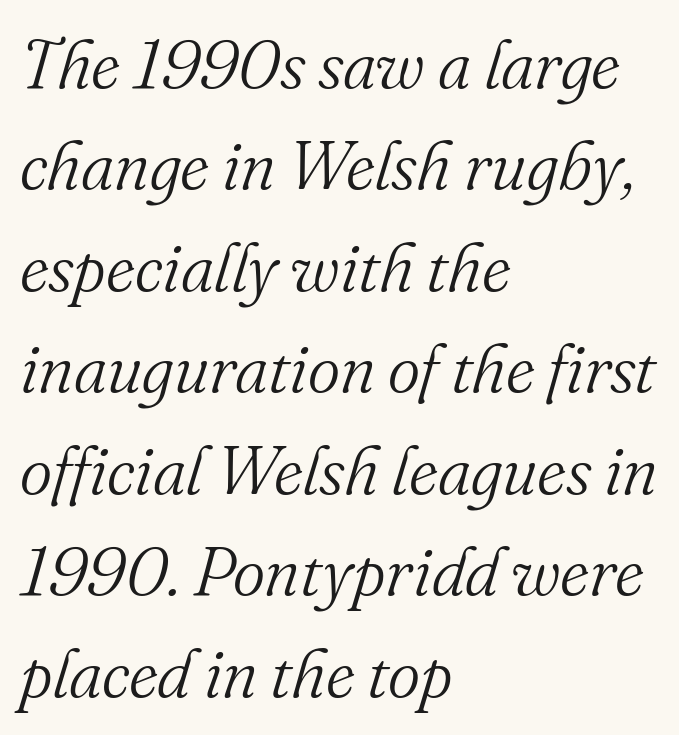
Q: Is the text bold? A: No.
Q: Is the text italic (slanted)? A: Yes, it leans right by about 16 degrees.
Q: Is the typeface a serif or a sans-serif typeface? A: Serif.
Q: Is the text underlined? A: No.
Q: How is the paragraph aligned? A: Left-aligned.
Q: Is the spacing between letters normal or unusually wide? A: Normal.
Q: Is the spacing between lines tight, normal or loose? A: Normal.
Q: Width (condensed, normal, or wide)? A: Normal.
Q: Stroke contrast? A: Medium.
Q: x-height? A: Small.
Q: Monospaced? A: No.
